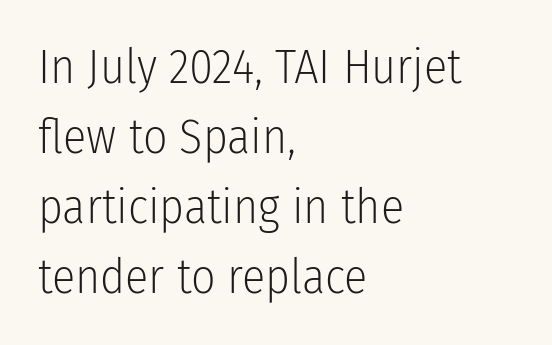
The image shows 48 px light, condensed sans-serif type, upright; set left-aligned, normal line spacing (1.46x), normal letter spacing, not underlined; low stroke contrast and a medium x-height.
